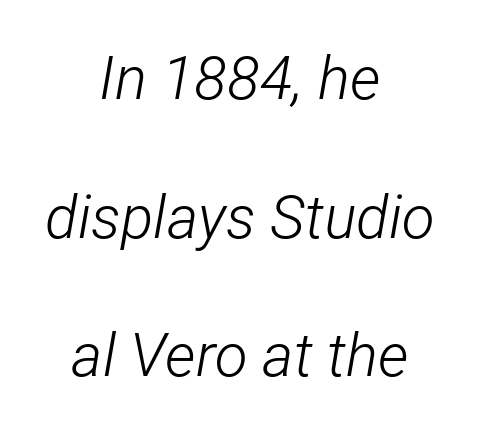
Q: Is the text bold? A: No.
Q: Is the text italic (slanted)? A: Yes, it leans right by about 12 degrees.
Q: Is the text underlined? A: No.
Q: How is the paragraph aligned? A: Centered.
Q: Is the spacing between letters normal or unusually wide? A: Normal.
Q: Is the spacing between lines tight, normal or loose? A: Loose.
Q: Width (condensed, normal, or wide)? A: Condensed.
Q: Stroke contrast? A: Low.
Q: x-height? A: Medium.
Q: Monospaced? A: No.
